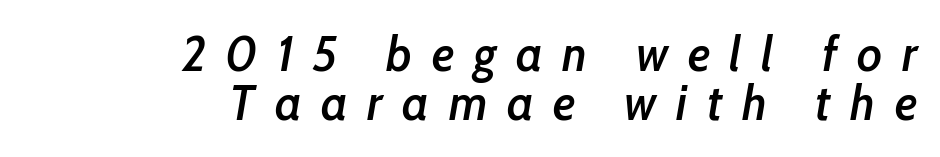
Think of a printed novel: that variable character pitch is what you see here. Caption: multi-line text, flush right, ragged left. There's an unmistakable incline to the writing here. Anything drawn beneath the words? Only blank space.
